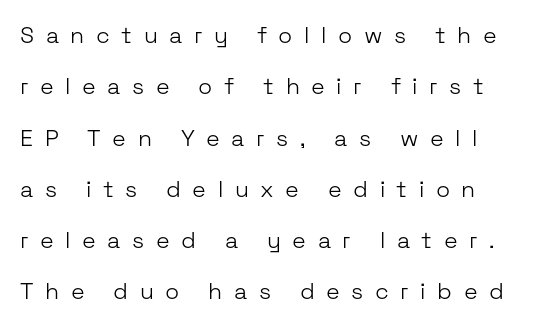
The image shows 23 px text type, upright; set loose line spacing (2.23x), unusually wide letter spacing (+0.5 em), not underlined.
